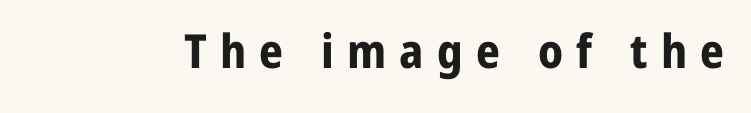
The image shows 47 px bold sans-serif type, upright; set unusually wide letter spacing (+0.28 em), not underlined; low stroke contrast and a medium x-height.
